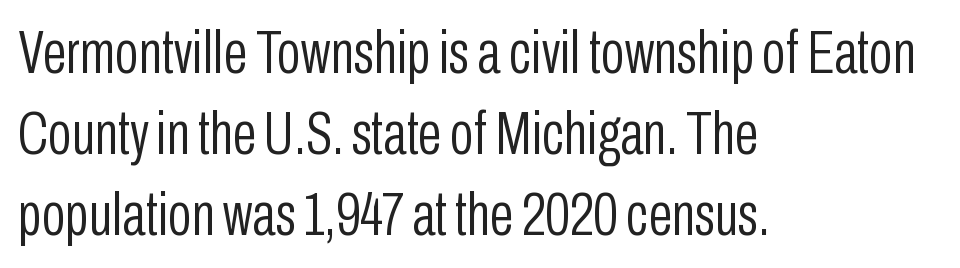
The image shows 62 px light, condensed sans-serif type, upright; set left-aligned, normal line spacing (1.31x), normal letter spacing, not underlined; low stroke contrast and a medium x-height.
